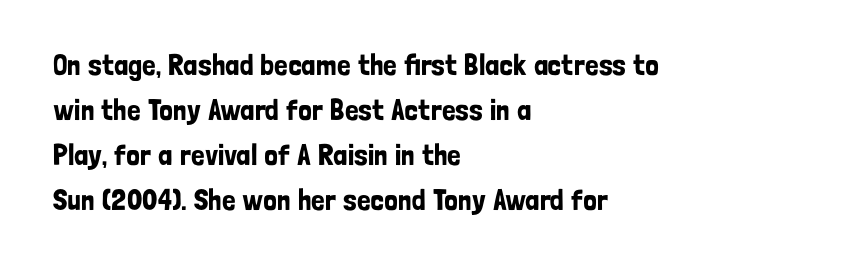
Q: Is the text italic (slanted)? A: No, it is upright.
Q: Is the typeface a serif or a sans-serif typeface? A: Sans-serif.
Q: Is the text underlined? A: No.
Q: How is the paragraph aligned? A: Left-aligned.
Q: Is the spacing between letters normal or unusually wide? A: Normal.
Q: Is the spacing between lines tight, normal or loose? A: Normal.
Q: Width (condensed, normal, or wide)? A: Condensed.
Q: Stroke contrast? A: Low.
Q: x-height? A: Medium.
Q: Monospaced? A: No.
